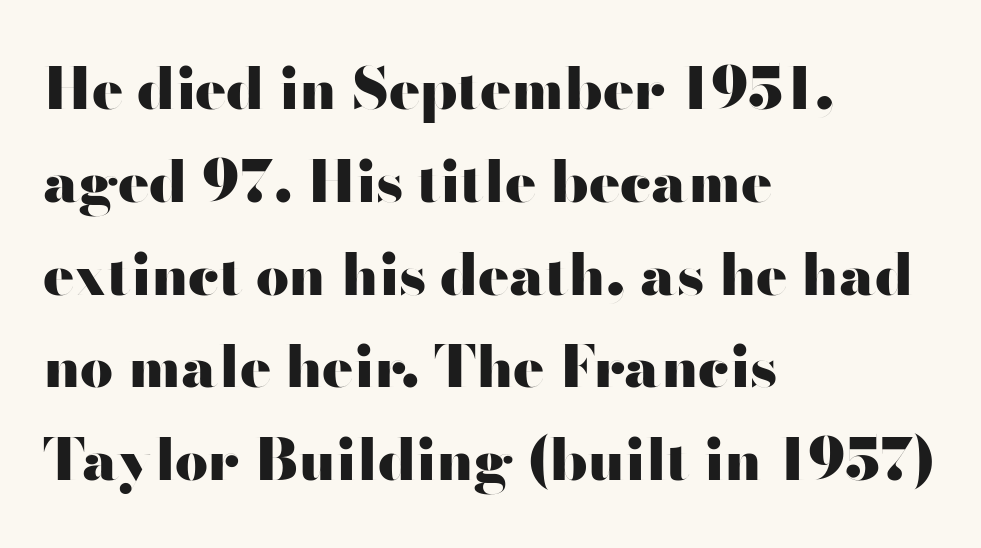
Each row of text sits above clean, open space. Do the characters align in a grid? No, the font is proportional. This sample is left-justified, so line endings fall wherever the words run out. Honestly, the row spacing looks completely unremarkable. The lettering holds an erect, upright posture throughout. Between one letter and the next there's only the usual sliver of space.
